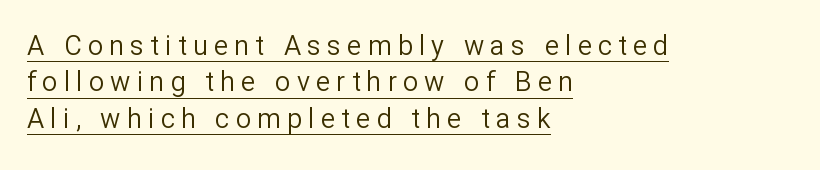
Q: Is the text bold? A: No.
Q: Is the text italic (slanted)? A: No, it is upright.
Q: Is the text underlined? A: Yes.
Q: How is the paragraph aligned? A: Left-aligned.
Q: Is the spacing between letters normal or unusually wide? A: Unusually wide.
Q: Is the spacing between lines tight, normal or loose? A: Normal.
